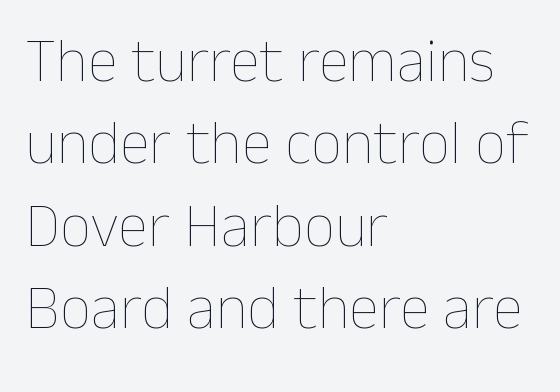
Q: Is the text bold? A: No.
Q: Is the text italic (slanted)? A: No, it is upright.
Q: Is the text underlined? A: No.
Q: How is the paragraph aligned? A: Left-aligned.
Q: Is the spacing between letters normal or unusually wide? A: Normal.
Q: Is the spacing between lines tight, normal or loose? A: Normal.
Q: Width (condensed, normal, or wide)? A: Normal.
Q: Stroke contrast? A: Low.
Q: x-height? A: Medium.
Q: Monospaced? A: No.
